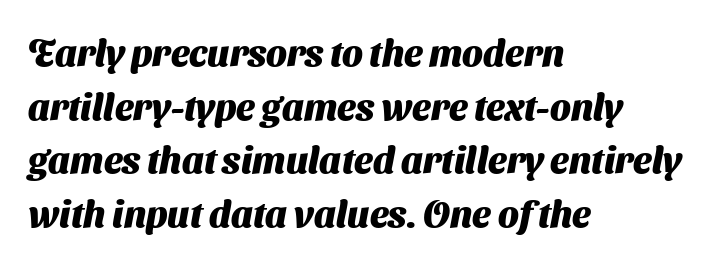
Q: Is the text bold? A: Yes.
Q: Is the typeface a serif or a sans-serif typeface? A: Sans-serif.
Q: Is the text underlined? A: No.
Q: How is the paragraph aligned? A: Left-aligned.
Q: Is the spacing between letters normal or unusually wide? A: Normal.
Q: Is the spacing between lines tight, normal or loose? A: Normal.
Q: Width (condensed, normal, or wide)? A: Normal.
Q: Stroke contrast? A: Medium.
Q: x-height? A: Medium.
Q: Monospaced? A: No.
